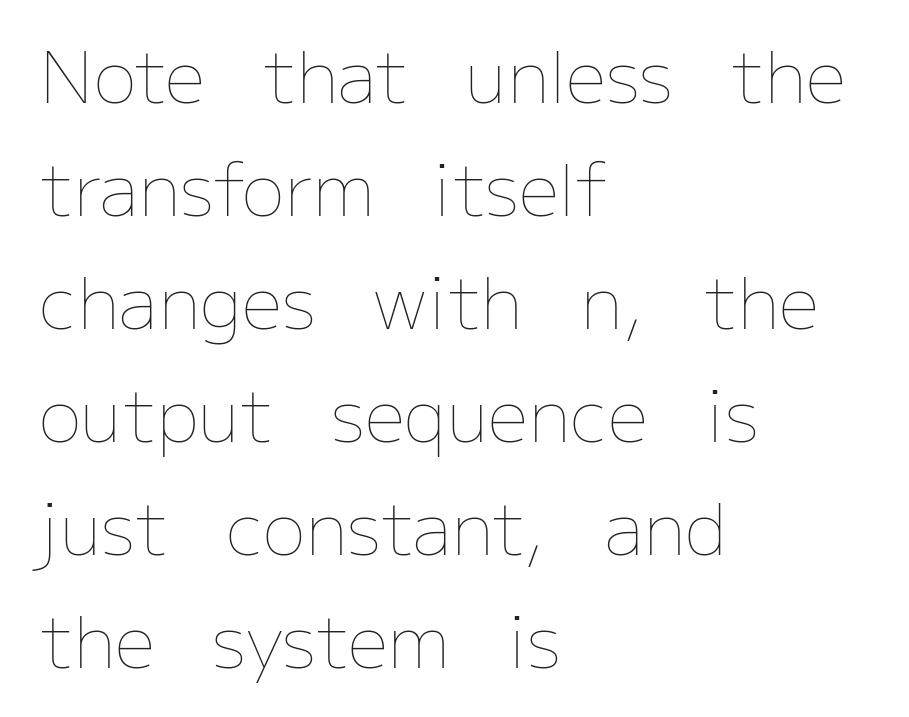
Horizontal alignment here is leftward, the default for most running prose. This reads as an unemphasized weight, regular at the heaviest. In terms of posture, this sample is upright. The strip under each line holds only bare page.
